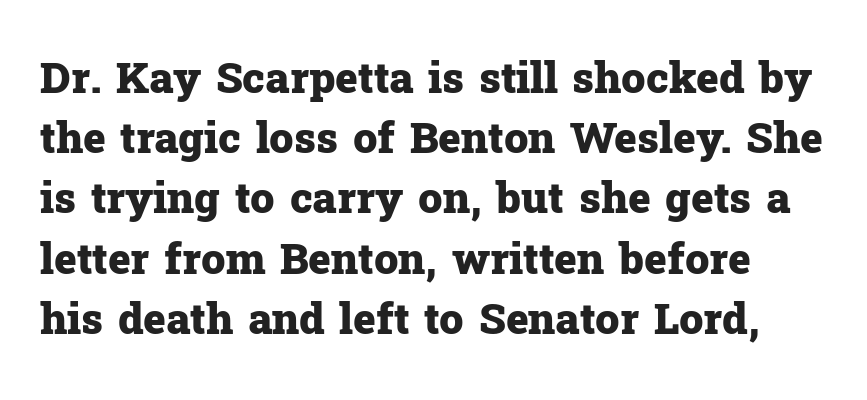
Q: Is the text bold? A: Yes.
Q: Is the text italic (slanted)? A: No, it is upright.
Q: Is the typeface a serif or a sans-serif typeface? A: Serif.
Q: Is the text underlined? A: No.
Q: Is the spacing between letters normal or unusually wide? A: Normal.
Q: Is the spacing between lines tight, normal or loose? A: Normal.
Q: Width (condensed, normal, or wide)? A: Normal.
Q: Stroke contrast? A: Low.
Q: x-height? A: Medium.
Q: Monospaced? A: No.
